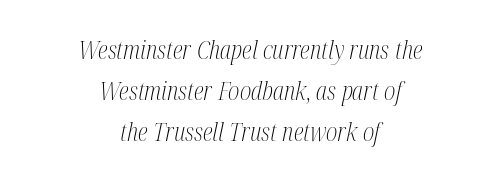
{"italic": "yes", "lean": "right", "slant_degrees": 12, "bold": "no", "underline": "no", "align": "center", "line_spacing": "normal", "line_spacing_ratio": 1.65, "letter_spacing": "normal", "letter_spacing_em": 0.0, "glyph_px": 25}
